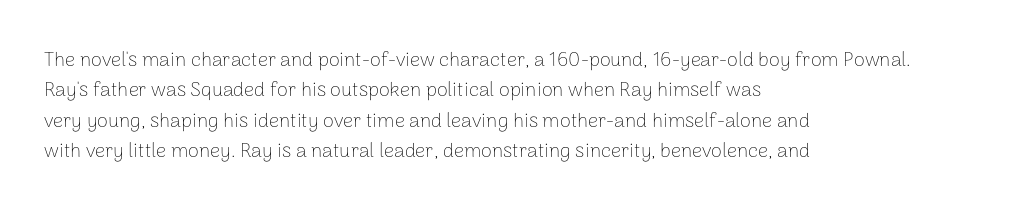
The typesetting does not lean heavy: it is not bold. Words appear dense and cohesive because spacing is normal. Every character sits straight up, as roman type does. What's the leading like? Ordinary, nothing unusual. Glance below the letters and you will spot only blank space.
